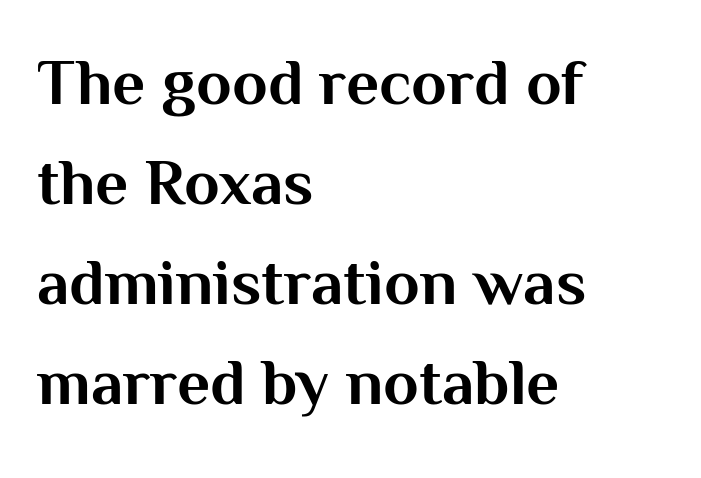
{"serif": "no", "italic": "no", "bold": "yes", "weight": "bold", "width": "normal", "stroke_contrast": "medium", "x_height": "medium", "monospaced": "no", "underline": "no", "align": "left", "line_spacing": "normal", "line_spacing_ratio": 1.54, "letter_spacing": "normal", "letter_spacing_em": 0.0, "glyph_px": 65}
